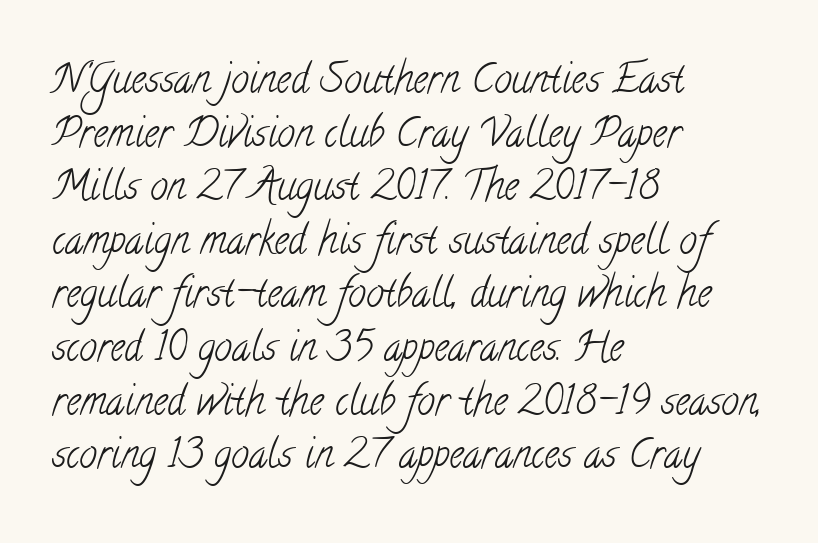
{"serif": "yes", "bold": "no", "weight": "light", "width": "condensed", "stroke_contrast": "low", "x_height": "small", "monospaced": "no", "underline": "no", "align": "left", "line_spacing": "normal", "line_spacing_ratio": 1.34, "letter_spacing": "normal", "letter_spacing_em": 0.0, "glyph_px": 40}
